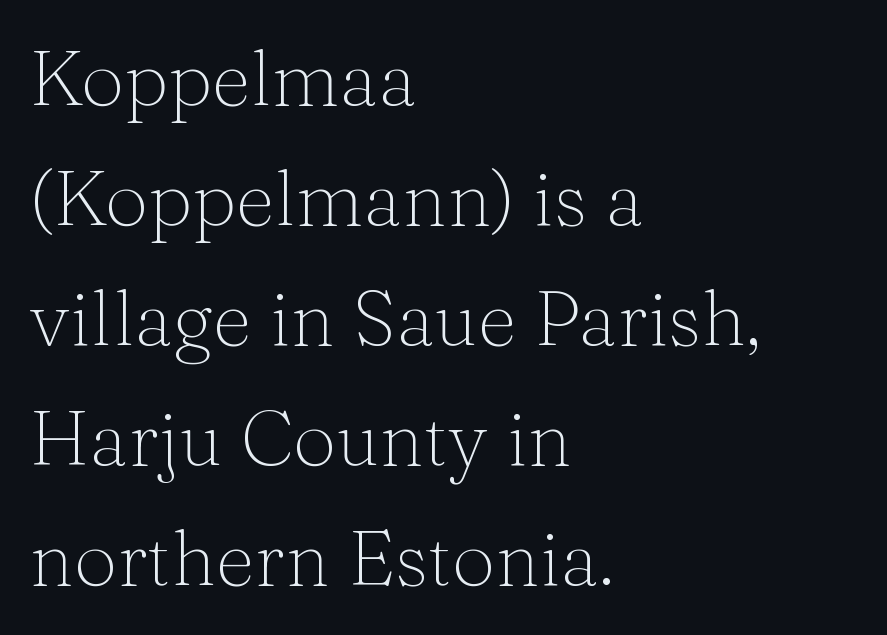
Q: Is the text bold? A: No.
Q: Is the text italic (slanted)? A: No, it is upright.
Q: Is the typeface a serif or a sans-serif typeface? A: Serif.
Q: Is the text underlined? A: No.
Q: How is the paragraph aligned? A: Left-aligned.
Q: Is the spacing between letters normal or unusually wide? A: Normal.
Q: Is the spacing between lines tight, normal or loose? A: Normal.
Q: Width (condensed, normal, or wide)? A: Normal.
Q: Stroke contrast? A: Medium.
Q: x-height? A: Medium.
Q: Monospaced? A: No.
